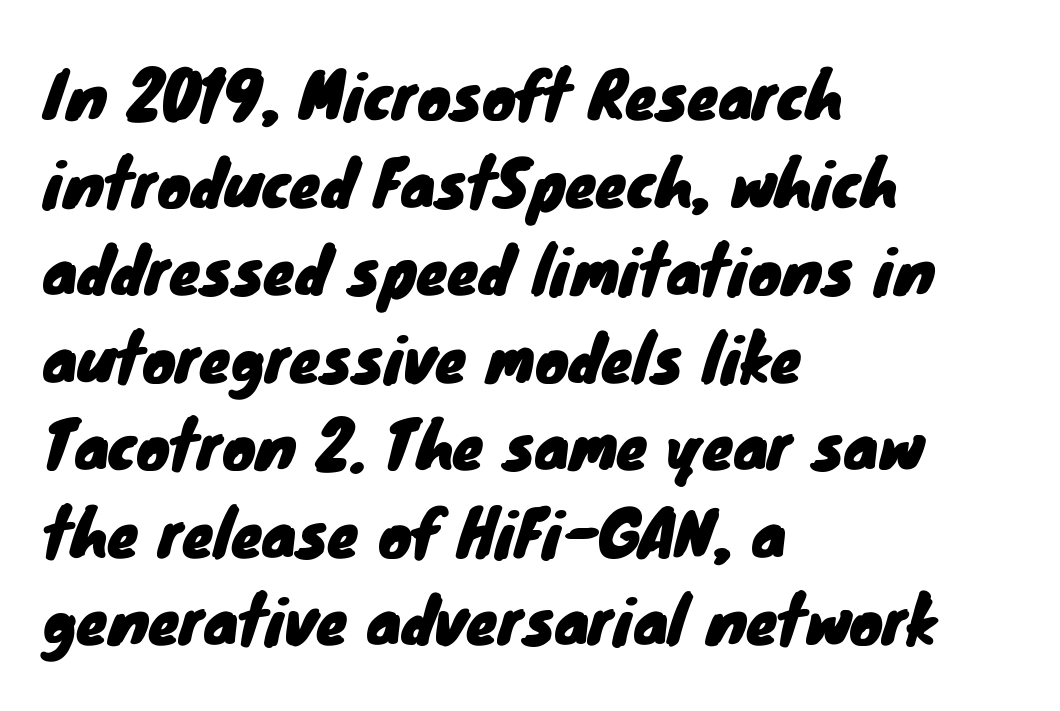
Q: Is the typeface a serif or a sans-serif typeface? A: Sans-serif.
Q: Is the text underlined? A: No.
Q: How is the paragraph aligned? A: Left-aligned.
Q: Is the spacing between letters normal or unusually wide? A: Normal.
Q: Is the spacing between lines tight, normal or loose? A: Normal.
Q: Width (condensed, normal, or wide)? A: Normal.
Q: Stroke contrast? A: Low.
Q: x-height? A: Small.
Q: Monospaced? A: No.
